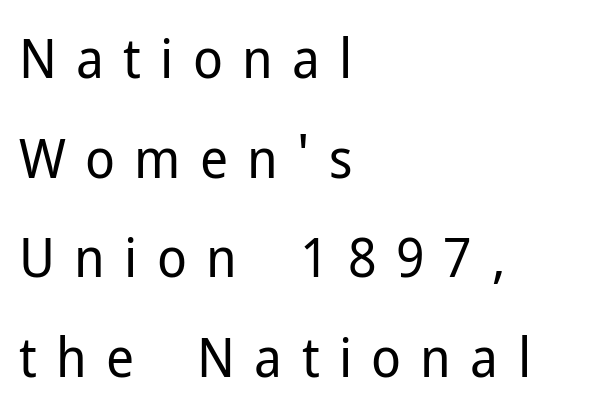
Proportional: the letters do not fall into vertical columns. Check where the strokes stop: nothing finishes them off — pure sans. Posture: upright roman. Spacing between characters has been opened up far beyond the box default.
